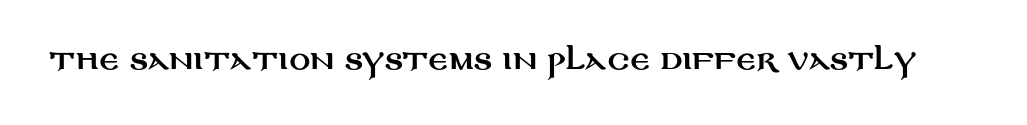
The image shows 26 px text type, upright; set normal letter spacing, not underlined.
